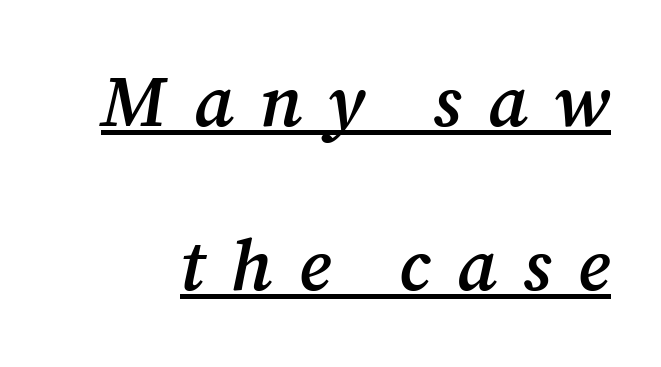
{"serif": "yes", "italic": "yes", "lean": "right", "slant_degrees": 12, "bold": "semi", "weight": "semibold", "width": "normal", "stroke_contrast": "medium", "x_height": "medium", "monospaced": "no", "underline": "yes", "line_spacing": "loose", "line_spacing_ratio": 2.28, "letter_spacing": "wide", "letter_spacing_em": 0.36, "glyph_px": 72}
